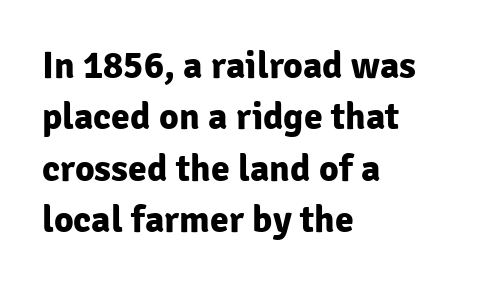
The image shows 38 px bold sans-serif type, upright; set left-aligned, normal line spacing (1.35x), normal letter spacing, not underlined; low stroke contrast and a medium x-height.
